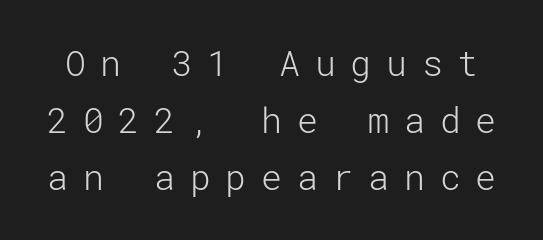
The image shows 35 px light sans-serif type, upright; set normal line spacing (1.63x), unusually wide letter spacing (+0.42 em), not underlined; low stroke contrast and a medium x-height.
